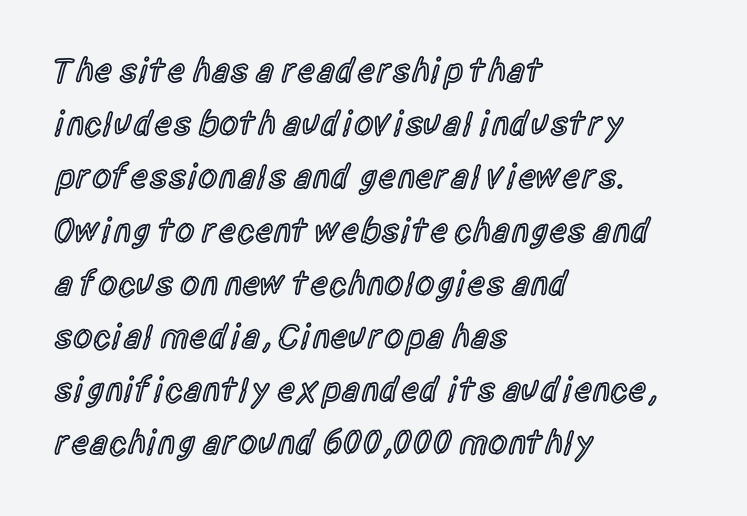
Q: Is the text bold? A: Semi-bold.
Q: Is the text italic (slanted)? A: Yes.
Q: Is the typeface a serif or a sans-serif typeface? A: Sans-serif.
Q: Is the text underlined? A: No.
Q: How is the paragraph aligned? A: Left-aligned.
Q: Is the spacing between letters normal or unusually wide? A: Normal.
Q: Is the spacing between lines tight, normal or loose? A: Normal.
Q: Width (condensed, normal, or wide)? A: Condensed.
Q: x-height? A: Large.
Q: Monospaced? A: No.
